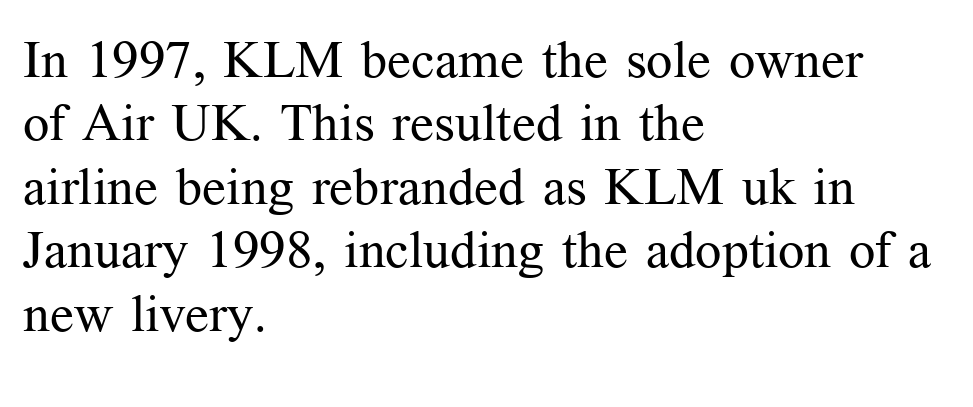
The image shows 52 px regular-weight serif type, upright; set left-aligned, line spacing 1.22x, normal letter spacing, not underlined; medium stroke contrast and a medium x-height.
